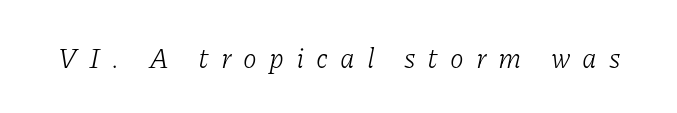
{"serif": "yes", "italic": "yes", "lean": "right", "slant_degrees": 11, "bold": "no", "weight": "light", "width": "normal", "stroke_contrast": "low", "x_height": "medium", "monospaced": "no", "underline": "no", "letter_spacing": "wide", "letter_spacing_em": 0.43, "glyph_px": 28}
